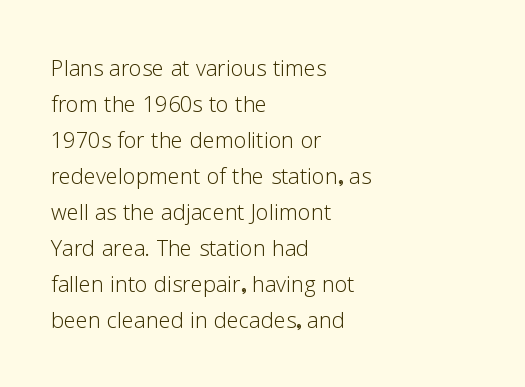
Serif or sans? Sans — the stroke terminals are bare. Horizontal alignment here is leftward, the default for most running prose. Default kerning and tracking; the words read as compact shapes. Style check: upright. Weight: in the light-to-regular range. Quick note: underline off.
